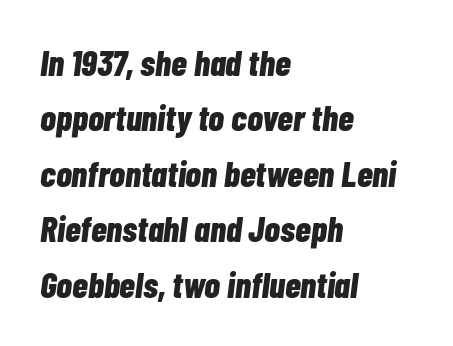
{"italic": "yes", "lean": "right", "slant_degrees": 7, "bold": "yes", "weight": "bold", "width": "condensed", "stroke_contrast": "low", "x_height": "medium", "monospaced": "no", "underline": "no", "align": "left", "line_spacing": "normal", "line_spacing_ratio": 1.54, "letter_spacing": "normal", "letter_spacing_em": 0.0, "glyph_px": 36}
